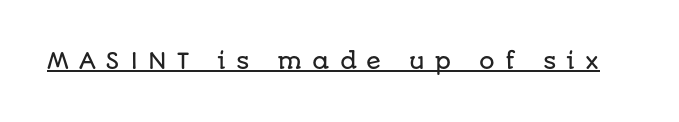
{"italic": "no", "underline": "yes", "letter_spacing": "wide", "letter_spacing_em": 0.45, "glyph_px": 22}
